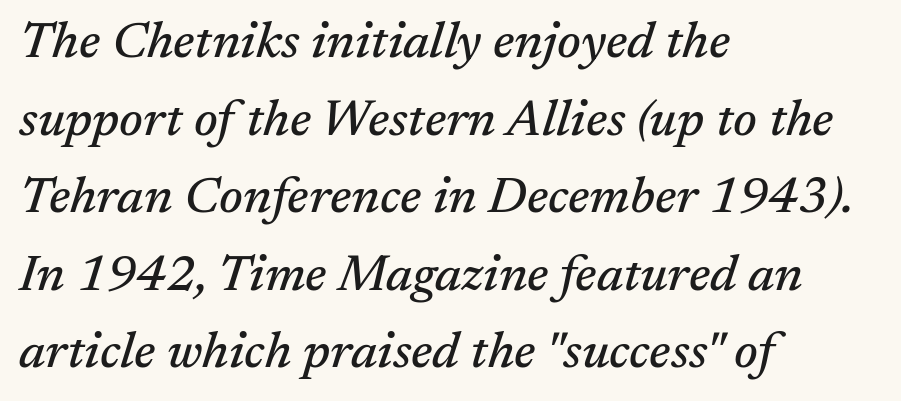
{"serif": "yes", "italic": "yes", "lean": "right", "slant_degrees": 17, "width": "normal", "stroke_contrast": "medium", "x_height": "medium", "monospaced": "no", "underline": "no", "align": "left", "line_spacing": "normal", "line_spacing_ratio": 1.52, "letter_spacing": "normal", "letter_spacing_em": 0.0, "glyph_px": 51}
